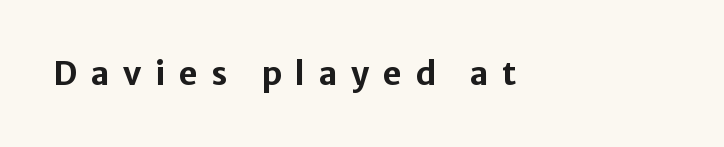
Q: Is the text bold? A: Yes.
Q: Is the text italic (slanted)? A: No, it is upright.
Q: Is the typeface a serif or a sans-serif typeface? A: Sans-serif.
Q: Is the text underlined? A: No.
Q: Is the spacing between letters normal or unusually wide? A: Unusually wide.
Q: Width (condensed, normal, or wide)? A: Normal.
Q: Stroke contrast? A: Low.
Q: x-height? A: Medium.
Q: Monospaced? A: No.
